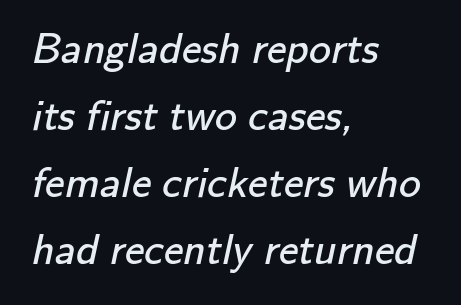
{"serif": "no", "bold": "no", "weight": "regular", "width": "normal", "stroke_contrast": "low", "x_height": "small", "monospaced": "no", "underline": "no", "align": "left", "line_spacing": "normal", "line_spacing_ratio": 1.52, "letter_spacing": "normal", "letter_spacing_em": 0.0, "glyph_px": 44}
